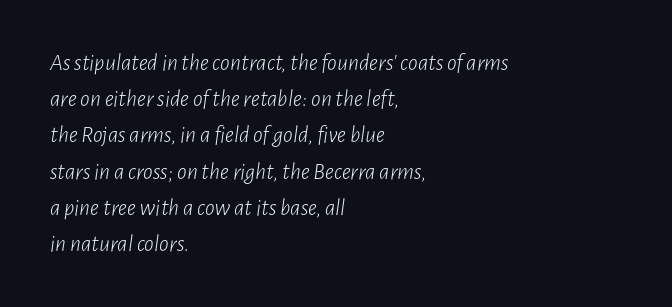
The image shows 24 px text type, italic (leaning right); set left-aligned, normal line spacing (1.51x), normal letter spacing, not underlined.
